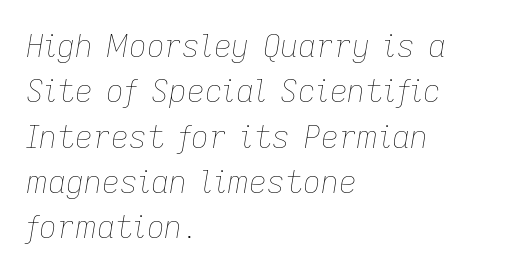
{"italic": "yes", "lean": "right", "slant_degrees": 9, "bold": "no", "weight": "thin", "width": "normal", "stroke_contrast": "low", "x_height": "medium", "monospaced": "no", "underline": "no", "align": "left", "line_spacing": "normal", "line_spacing_ratio": 1.46, "letter_spacing": "normal", "letter_spacing_em": 0.0, "glyph_px": 31}
